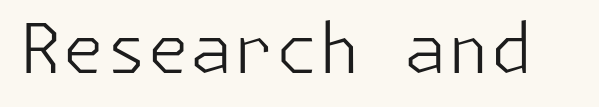
{"serif": "no", "italic": "no", "bold": "no", "weight": "light", "width": "normal", "stroke_contrast": "low", "x_height": "medium", "underline": "no", "letter_spacing": "normal", "letter_spacing_em": 0.0, "glyph_px": 69}
